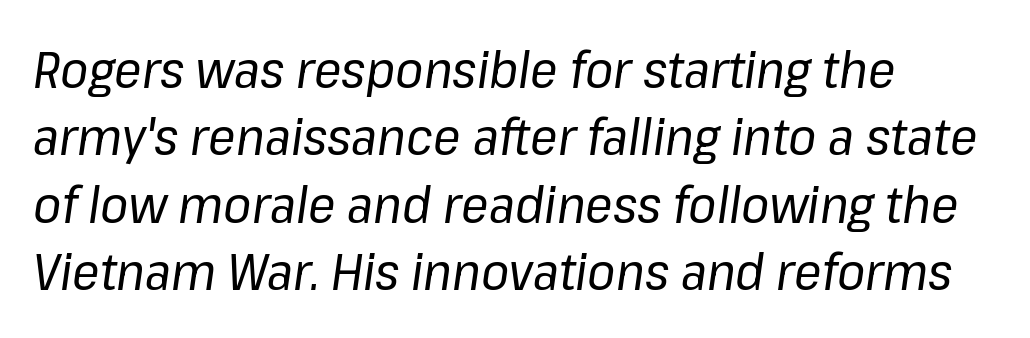
The image shows 51 px regular-weight type, italic (leaning right); set left-aligned, normal line spacing (1.32x), normal letter spacing, not underlined; low stroke contrast and a medium x-height.
